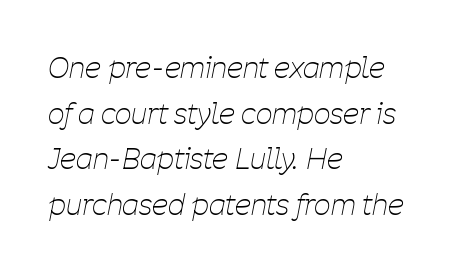
{"italic": "yes", "lean": "right", "slant_degrees": 11, "bold": "no", "weight": "thin", "width": "condensed", "stroke_contrast": "low", "x_height": "medium", "monospaced": "no", "underline": "no", "align": "left", "line_spacing": "normal", "line_spacing_ratio": 1.57, "letter_spacing": "normal", "letter_spacing_em": 0.0, "glyph_px": 29}
